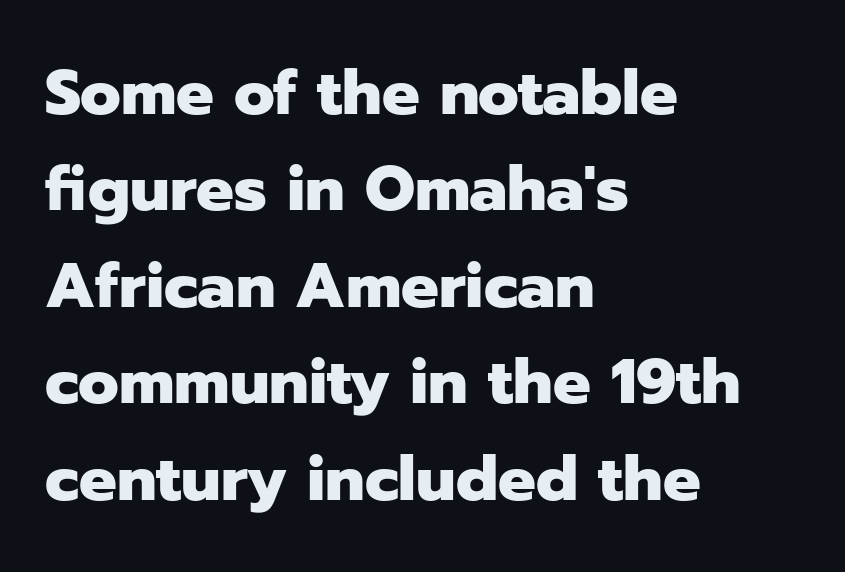
{"serif": "no", "italic": "no", "bold": "yes", "weight": "heavy", "width": "normal", "stroke_contrast": "low", "x_height": "medium", "monospaced": "no", "underline": "no", "align": "left", "line_spacing": "normal", "line_spacing_ratio": 1.53, "letter_spacing": "normal", "letter_spacing_em": 0.0, "glyph_px": 63}
